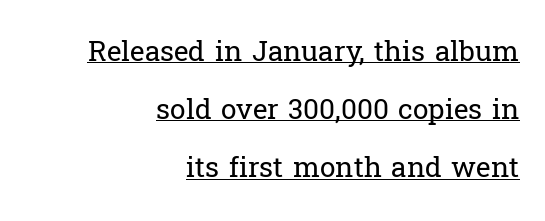
Q: Is the text bold? A: No.
Q: Is the text italic (slanted)? A: No, it is upright.
Q: Is the typeface a serif or a sans-serif typeface? A: Serif.
Q: Is the text underlined? A: Yes.
Q: How is the paragraph aligned? A: Right-aligned.
Q: Is the spacing between letters normal or unusually wide? A: Normal.
Q: Is the spacing between lines tight, normal or loose? A: Loose.
Q: Width (condensed, normal, or wide)? A: Normal.
Q: Stroke contrast? A: Low.
Q: x-height? A: Medium.
Q: Monospaced? A: No.
